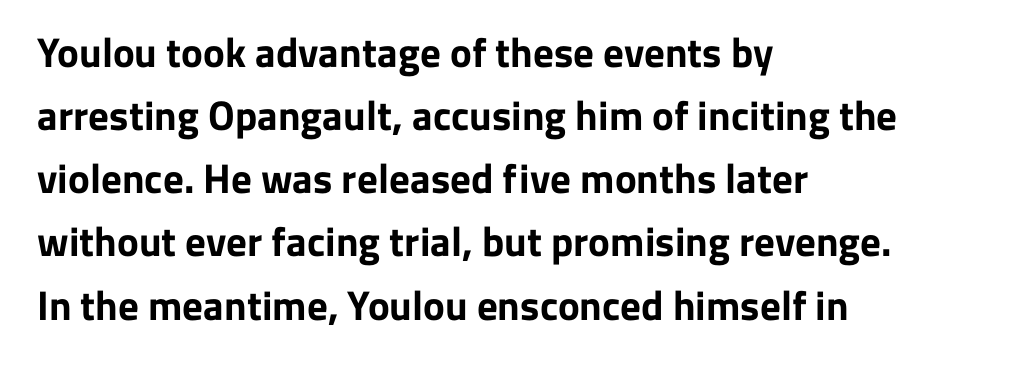
Q: Is the text bold? A: Yes.
Q: Is the text italic (slanted)? A: No, it is upright.
Q: Is the typeface a serif or a sans-serif typeface? A: Sans-serif.
Q: Is the text underlined? A: No.
Q: How is the paragraph aligned? A: Left-aligned.
Q: Is the spacing between letters normal or unusually wide? A: Normal.
Q: Is the spacing between lines tight, normal or loose? A: Normal.
Q: Width (condensed, normal, or wide)? A: Normal.
Q: Stroke contrast? A: Low.
Q: x-height? A: Medium.
Q: Monospaced? A: No.
